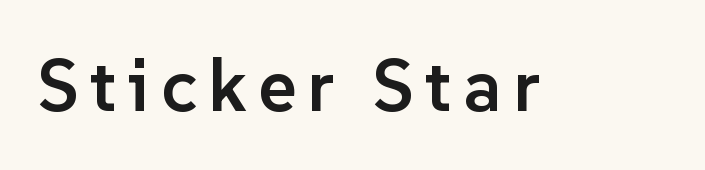
Q: Is the text bold? A: Semi-bold.
Q: Is the text italic (slanted)? A: No, it is upright.
Q: Is the typeface a serif or a sans-serif typeface? A: Sans-serif.
Q: Is the text underlined? A: No.
Q: Width (condensed, normal, or wide)? A: Normal.
Q: Stroke contrast? A: Low.
Q: x-height? A: Medium.
Q: Monospaced? A: No.
